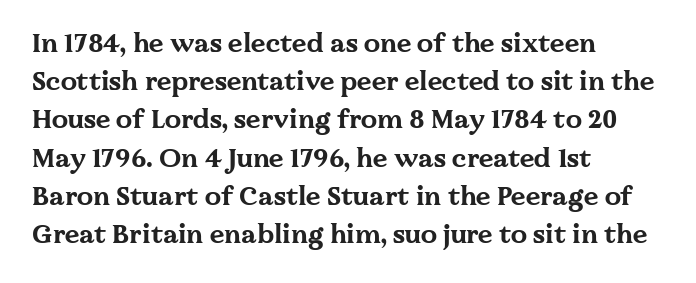
{"italic": "no", "bold": "yes", "underline": "no", "align": "left", "line_spacing": "normal", "line_spacing_ratio": 1.47, "letter_spacing": "normal", "letter_spacing_em": 0.0, "glyph_px": 26}
